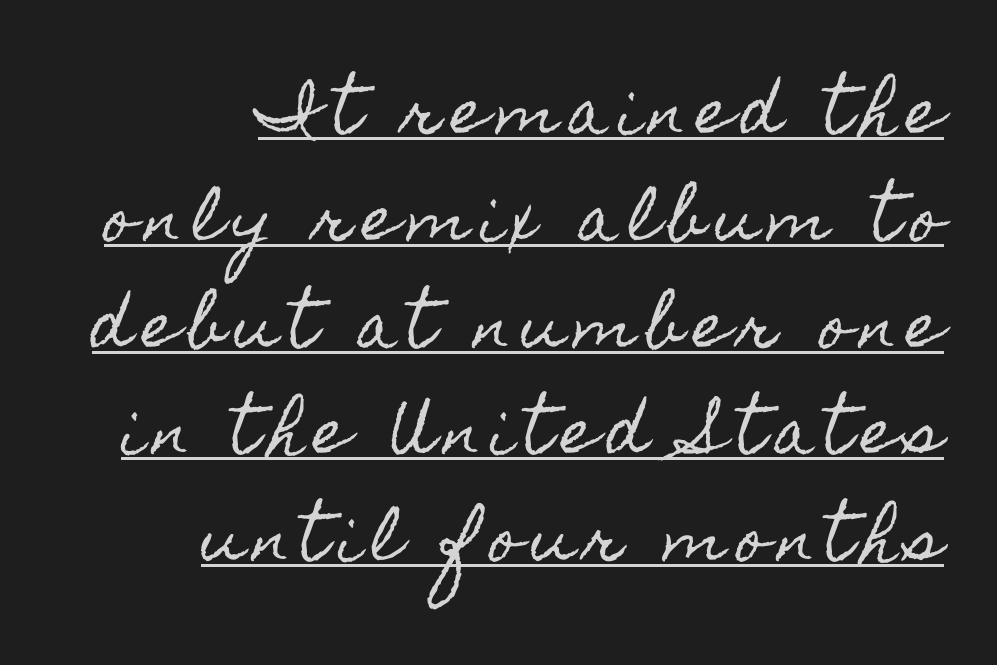
{"width": "condensed", "x_height": "small", "monospaced": "no", "underline": "yes", "align": "right", "line_spacing_ratio": 1.78, "glyph_px": 60}
